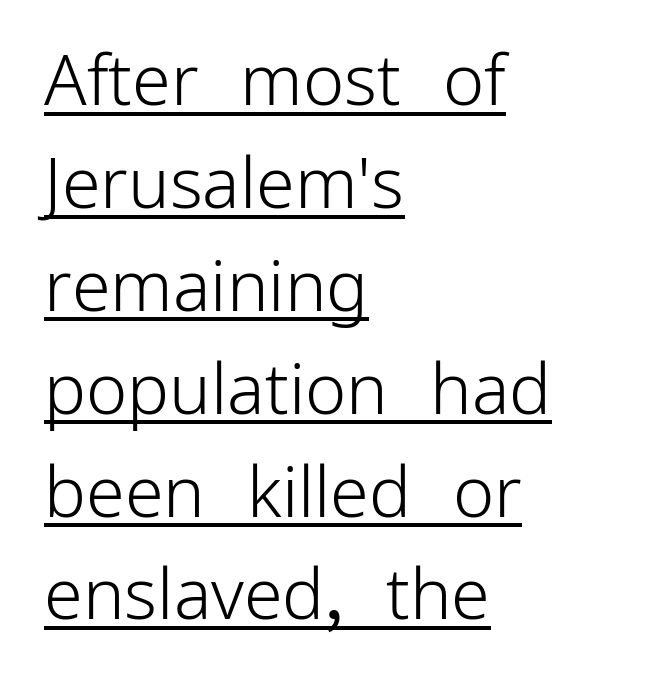
{"serif": "no", "italic": "no", "bold": "no", "weight": "light", "width": "normal", "stroke_contrast": "low", "x_height": "medium", "monospaced": "no", "underline": "yes", "align": "left", "line_spacing": "normal", "line_spacing_ratio": 1.47, "letter_spacing": "normal", "letter_spacing_em": 0.0, "glyph_px": 70}
